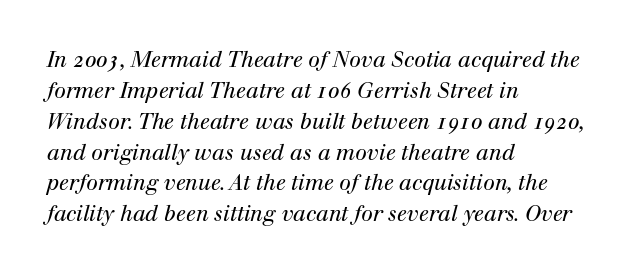
Q: Is the text bold? A: No.
Q: Is the text italic (slanted)? A: Yes, it leans right by about 12 degrees.
Q: Is the text underlined? A: No.
Q: How is the paragraph aligned? A: Left-aligned.
Q: Is the spacing between letters normal or unusually wide? A: Normal.
Q: Is the spacing between lines tight, normal or loose? A: Normal.
